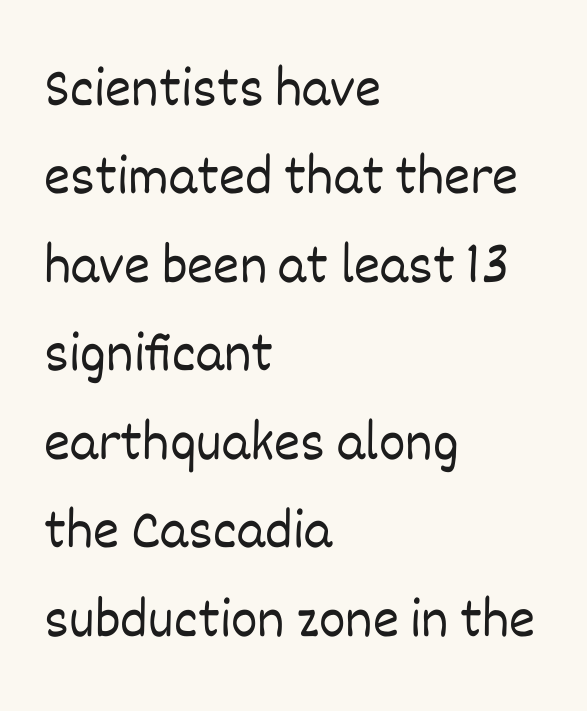
The image shows 56 px light type, upright; set left-aligned, normal line spacing (1.58x), normal letter spacing, not underlined; low stroke contrast and a large x-height.
